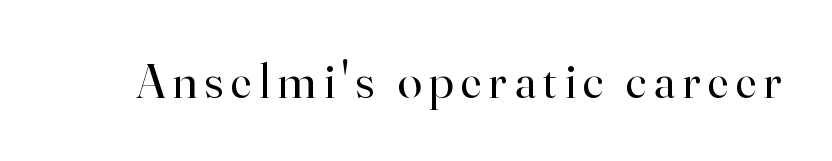
{"serif": "yes", "italic": "no", "bold": "no", "weight": "regular", "width": "normal", "stroke_contrast": "high", "x_height": "small", "monospaced": "no", "underline": "no", "glyph_px": 49}
